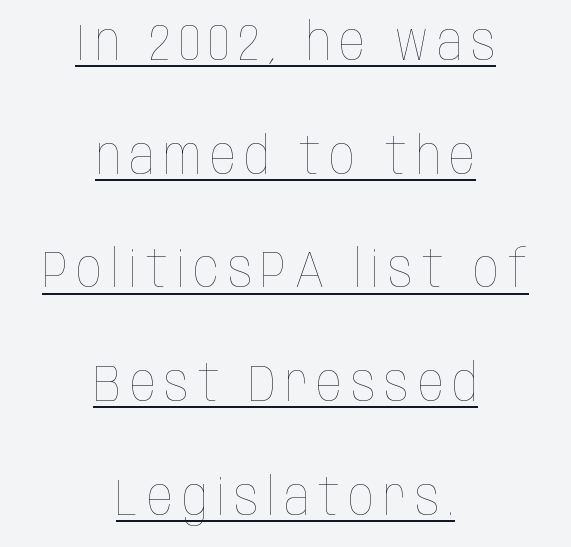
Q: Is the text bold? A: No.
Q: Is the text italic (slanted)? A: No, it is upright.
Q: Is the text underlined? A: Yes.
Q: How is the paragraph aligned? A: Centered.
Q: Is the spacing between lines tight, normal or loose? A: Loose.
Q: Width (condensed, normal, or wide)? A: Condensed.
Q: Stroke contrast? A: Low.
Q: x-height? A: Large.
Q: Monospaced? A: No.
